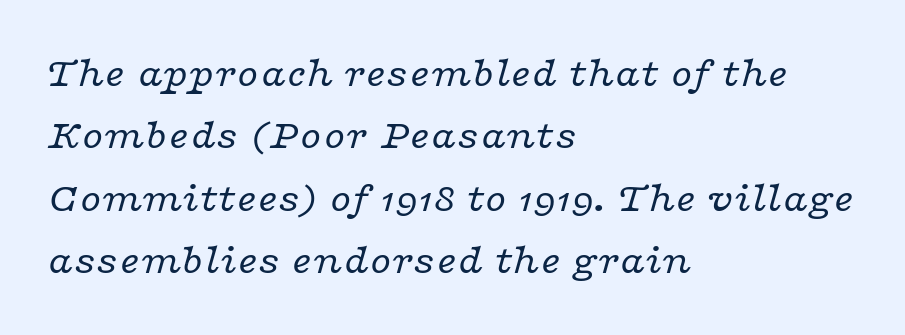
Q: Is the text bold? A: No.
Q: Is the text italic (slanted)? A: Yes, it leans right by about 16 degrees.
Q: Is the typeface a serif or a sans-serif typeface? A: Serif.
Q: Is the text underlined? A: No.
Q: How is the paragraph aligned? A: Left-aligned.
Q: Is the spacing between letters normal or unusually wide? A: Normal.
Q: Is the spacing between lines tight, normal or loose? A: Normal.
Q: Width (condensed, normal, or wide)? A: Wide.
Q: Stroke contrast? A: Low.
Q: x-height? A: Medium.
Q: Monospaced? A: No.
